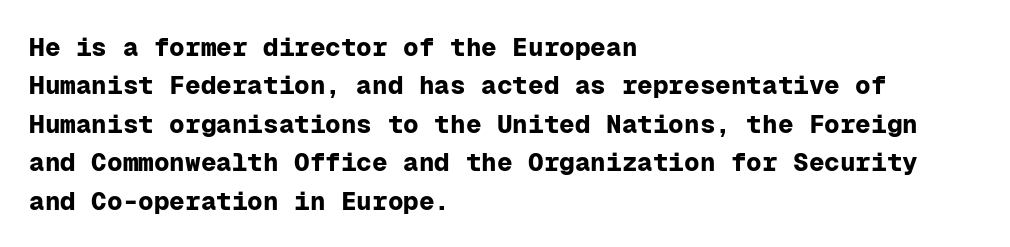
A typesetter would mark this as roman, not italic. Rule under the text: the space is simply empty. Layout note: lines flush left. The designer left line spacing at the default. What weight is shown? A full bold with thick strokes. This sample uses plain, unmodified letter spacing.
